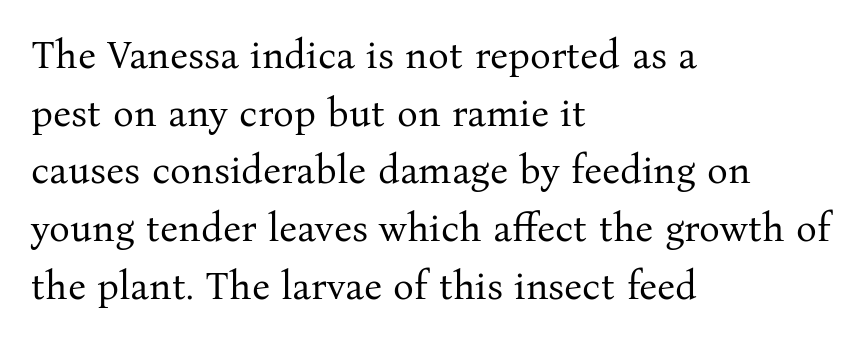
The image shows 39 px regular-weight serif type, upright; set left-aligned, normal line spacing (1.48x), normal letter spacing, not underlined; medium stroke contrast and a medium x-height.
